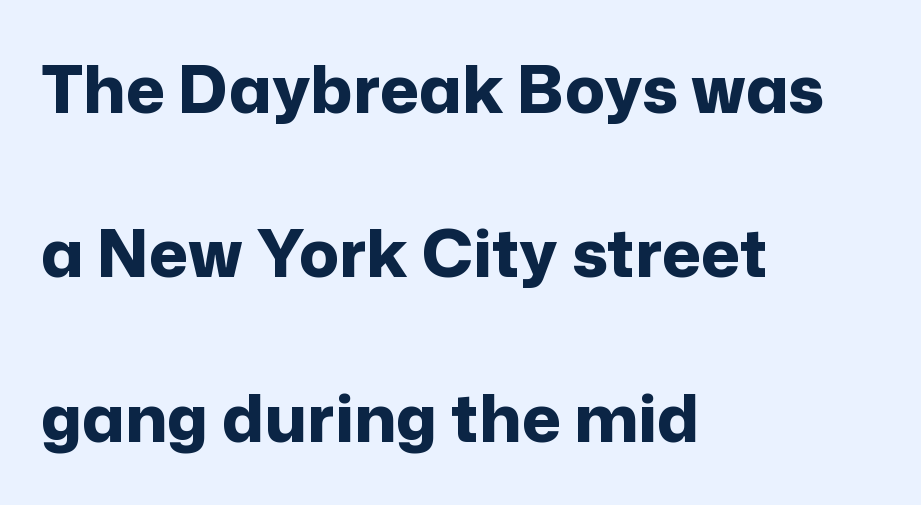
Q: Is the text bold? A: Yes.
Q: Is the text italic (slanted)? A: No, it is upright.
Q: Is the typeface a serif or a sans-serif typeface? A: Sans-serif.
Q: Is the text underlined? A: No.
Q: How is the paragraph aligned? A: Left-aligned.
Q: Is the spacing between letters normal or unusually wide? A: Normal.
Q: Is the spacing between lines tight, normal or loose? A: Loose.
Q: Width (condensed, normal, or wide)? A: Normal.
Q: Stroke contrast? A: Low.
Q: x-height? A: Medium.
Q: Monospaced? A: No.
